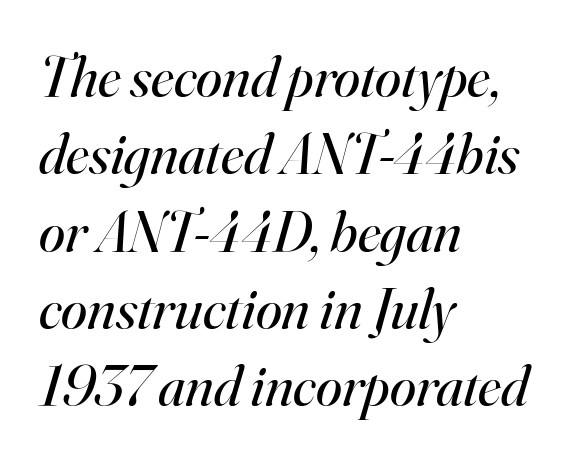
One glance says typical: line gaps are just what's usual. A serif font was chosen for this passage. Observe the lean: these are italic letterforms. Weight: in the light-to-regular range. The passage shown is not underscored anywhere. Which margin do the lines hug? The left one — the right edge is uneven.
